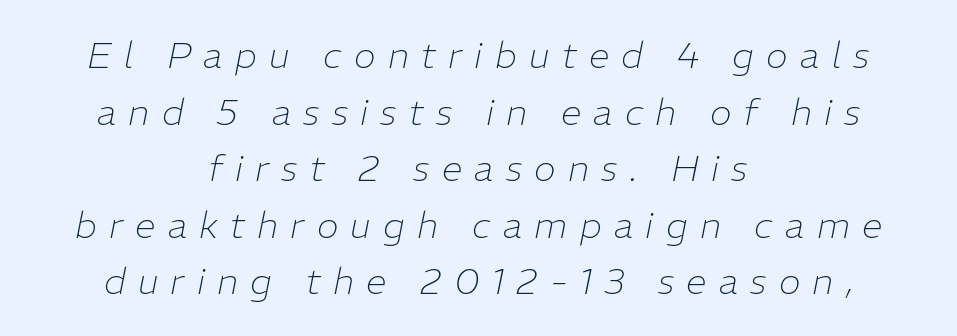
Q: Is the text bold? A: No.
Q: Is the text italic (slanted)? A: Yes, it leans right by about 11 degrees.
Q: Is the text underlined? A: No.
Q: How is the paragraph aligned? A: Centered.
Q: Is the spacing between letters normal or unusually wide? A: Unusually wide.
Q: Is the spacing between lines tight, normal or loose? A: Normal.
Q: Width (condensed, normal, or wide)? A: Normal.
Q: Stroke contrast? A: Low.
Q: x-height? A: Medium.
Q: Monospaced? A: No.
